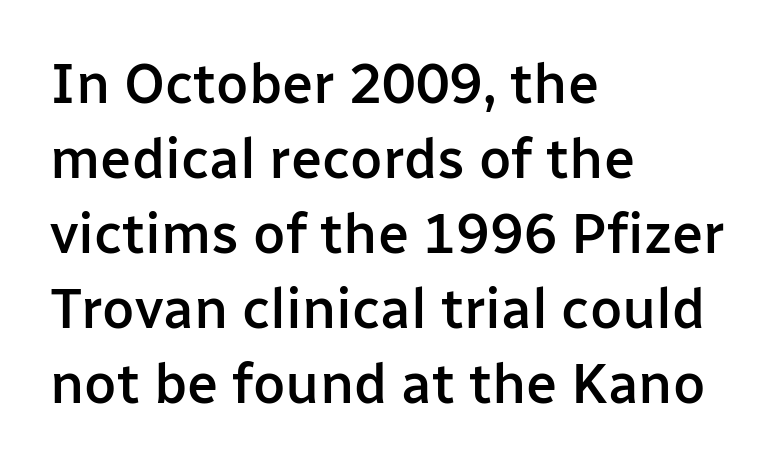
The image shows 56 px semibold sans-serif type, upright; set left-aligned, normal line spacing (1.34x), normal letter spacing, not underlined; low stroke contrast and a medium x-height.
